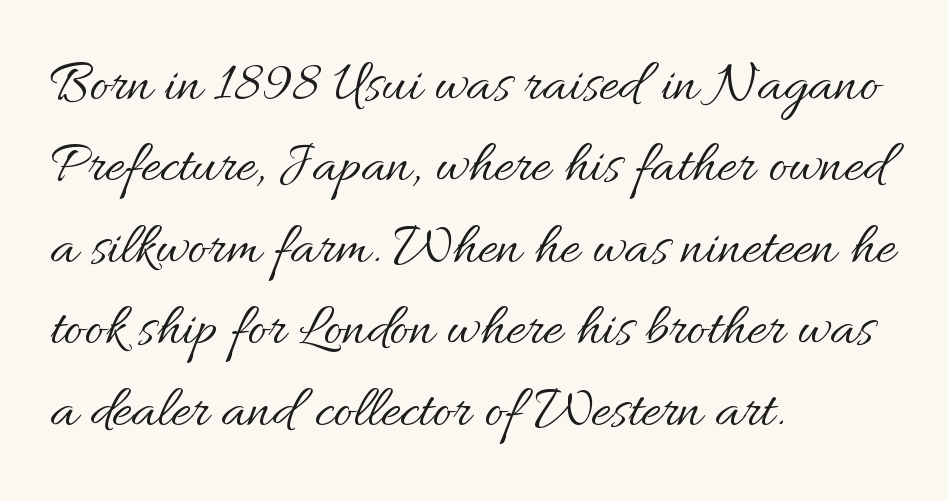
{"bold": "no", "weight": "regular", "width": "normal", "stroke_contrast": "medium", "x_height": "small", "monospaced": "no", "underline": "no", "align": "left", "line_spacing": "normal", "line_spacing_ratio": 1.38, "letter_spacing": "normal", "letter_spacing_em": 0.0, "glyph_px": 59}
